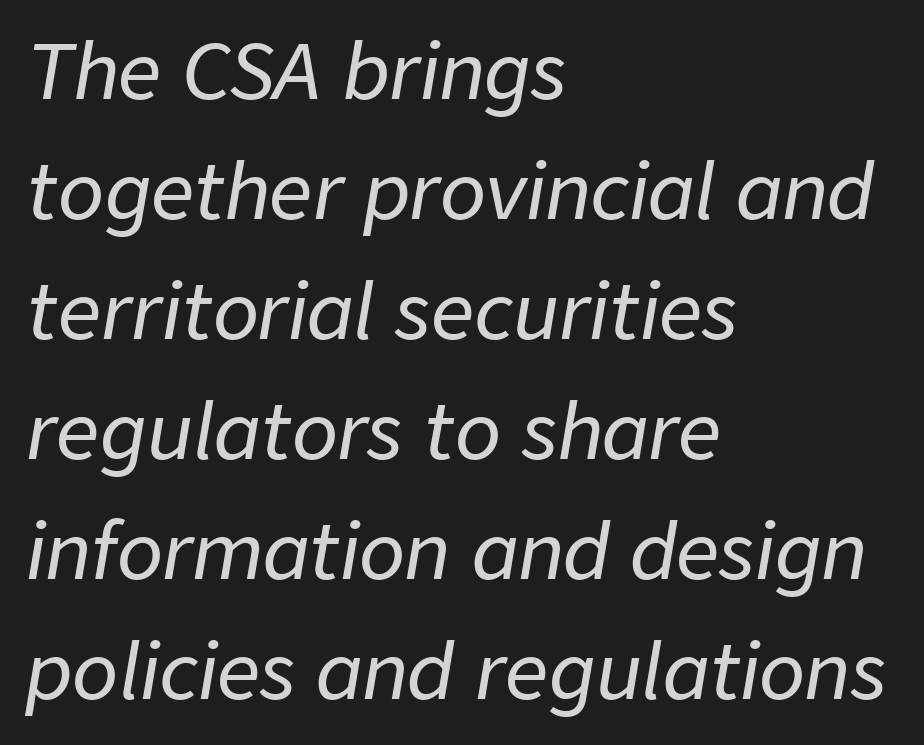
Q: Is the text italic (slanted)? A: Yes, it leans right by about 9 degrees.
Q: Is the text underlined? A: No.
Q: How is the paragraph aligned? A: Left-aligned.
Q: Is the spacing between letters normal or unusually wide? A: Normal.
Q: Is the spacing between lines tight, normal or loose? A: Normal.
Q: Width (condensed, normal, or wide)? A: Normal.
Q: Stroke contrast? A: Low.
Q: x-height? A: Medium.
Q: Monospaced? A: No.
